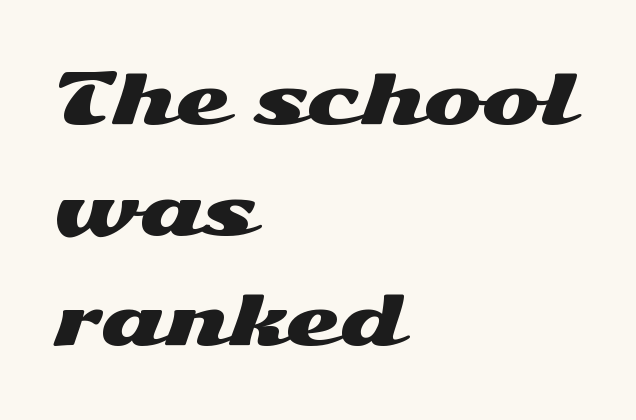
Words appear dense and cohesive because spacing is normal. Each letter keeps its own natural width here, so spacing adapts to shape. Line spacing here is normal. Check where the strokes stop: nothing finishes them off — pure sans.
